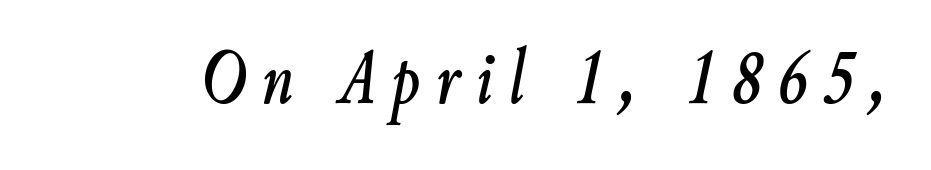
{"italic": "yes", "lean": "right", "slant_degrees": 9, "width": "condensed", "stroke_contrast": "low", "x_height": "small", "monospaced": "no", "underline": "no", "letter_spacing": "wide", "letter_spacing_em": 0.2, "glyph_px": 79}
